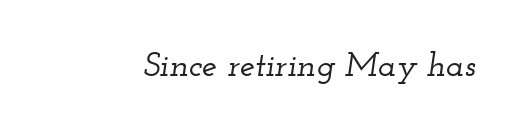
Q: Is the text italic (slanted)? A: Yes, it leans right by about 12 degrees.
Q: Is the typeface a serif or a sans-serif typeface? A: Serif.
Q: Is the text underlined? A: No.
Q: Is the spacing between letters normal or unusually wide? A: Normal.
Q: Width (condensed, normal, or wide)? A: Wide.
Q: Stroke contrast? A: Low.
Q: x-height? A: Small.
Q: Monospaced? A: No.
